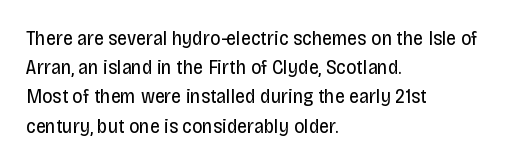
A normal amount of white space separates one row of letters from the next. The foot of each line stays bare and open. The ragged edge is on the right, which tells us the setting is flush left. This sample uses an upright cut, with every glyph sitting square on the baseline. No chunkiness to these letters — they're not bold. Does extra space separate the letters? No, they use regular spacing.
